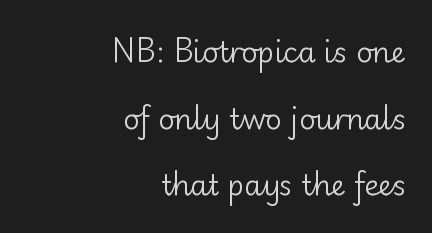
{"serif": "no", "italic": "no", "bold": "no", "weight": "regular", "width": "normal", "stroke_contrast": "low", "x_height": "small", "monospaced": "no", "underline": "no", "align": "right", "line_spacing": "loose", "line_spacing_ratio": 2.38, "letter_spacing": "normal", "letter_spacing_em": 0.0, "glyph_px": 28}
